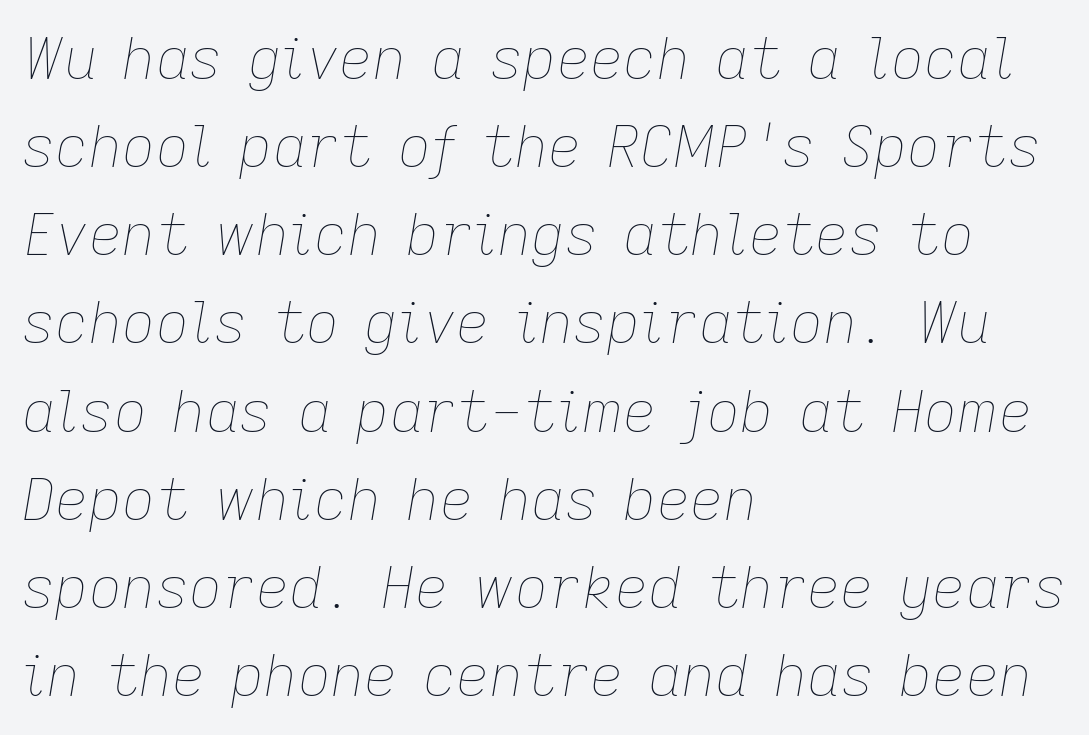
{"italic": "yes", "lean": "right", "slant_degrees": 9, "bold": "no", "weight": "thin", "width": "normal", "stroke_contrast": "low", "x_height": "medium", "monospaced": "no", "underline": "no", "align": "left", "line_spacing": "normal", "line_spacing_ratio": 1.52, "letter_spacing": "normal", "letter_spacing_em": 0.0, "glyph_px": 58}
